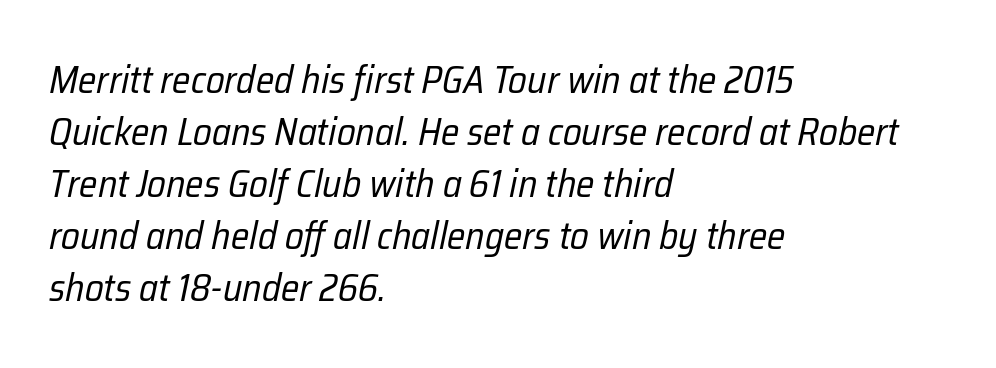
{"italic": "yes", "lean": "right", "slant_degrees": 12, "bold": "no", "weight": "regular", "width": "condensed", "stroke_contrast": "low", "x_height": "medium", "monospaced": "no", "underline": "no", "align": "left", "line_spacing": "normal", "line_spacing_ratio": 1.37, "letter_spacing": "normal", "letter_spacing_em": 0.0, "glyph_px": 38}
